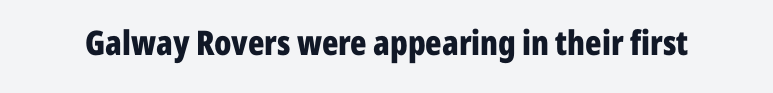
The image shows 34 px bold, condensed sans-serif type, upright; set normal letter spacing, not underlined; low stroke contrast and a medium x-height.
